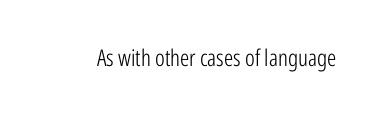
The type is set solid horizontally, with unmodified tracking. Words float on clear page, feet unadorned. A quiet, ordinary-to-light weight characterises the typeface. The type sits square on the baseline with zero lean.
